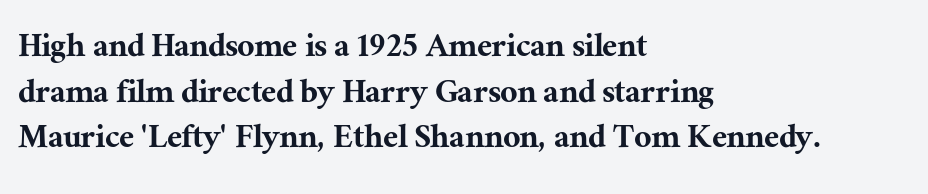
{"serif": "yes", "italic": "no", "width": "normal", "stroke_contrast": "medium", "x_height": "medium", "monospaced": "no", "underline": "no", "align": "left", "line_spacing_ratio": 1.2, "letter_spacing": "normal", "letter_spacing_em": 0.0, "glyph_px": 38}
